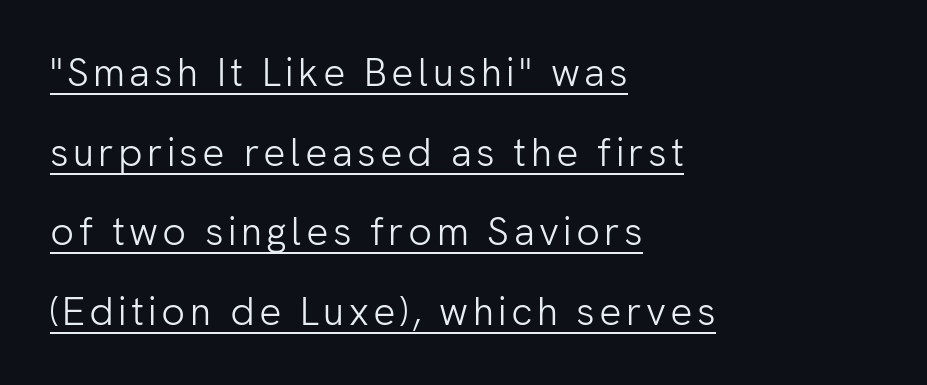
Q: Is the text bold? A: No.
Q: Is the text italic (slanted)? A: No, it is upright.
Q: Is the typeface a serif or a sans-serif typeface? A: Sans-serif.
Q: Is the text underlined? A: Yes.
Q: How is the paragraph aligned? A: Left-aligned.
Q: Is the spacing between lines tight, normal or loose? A: Loose.
Q: Width (condensed, normal, or wide)? A: Normal.
Q: Stroke contrast? A: Low.
Q: x-height? A: Medium.
Q: Monospaced? A: No.
